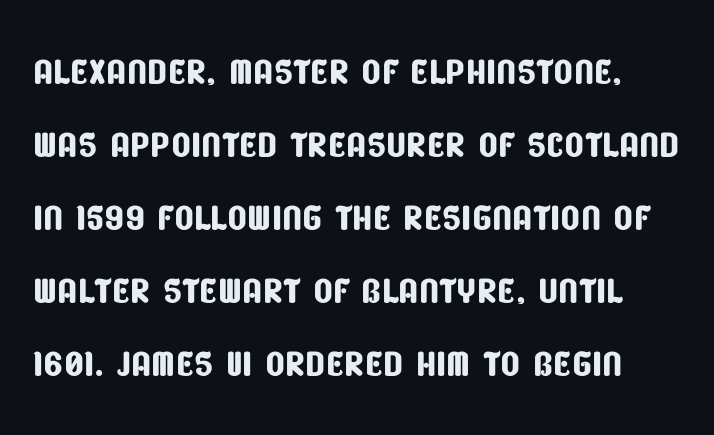
Caption: standard tracking, unaltered. The words here are not underlined. Note the varied advance widths — an 'i' is clearly narrower than an 'm'. One glance says typical: line gaps are just what's usual. These lines are composed in type without serifs.
